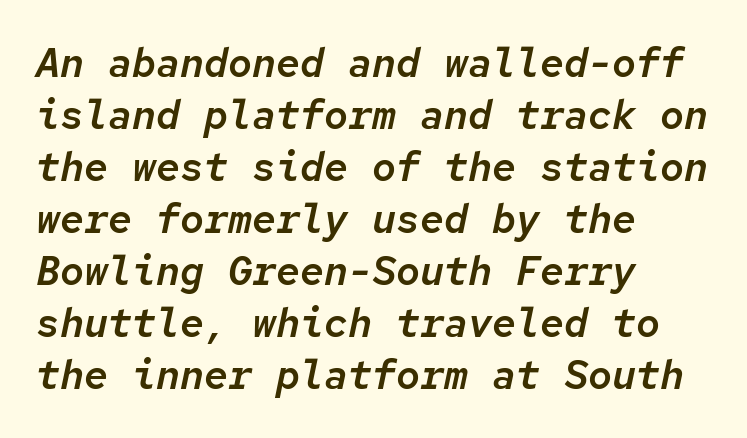
{"italic": "yes", "lean": "right", "slant_degrees": 12, "width": "normal", "stroke_contrast": "low", "x_height": "medium", "monospaced": "yes", "underline": "no", "align": "left", "line_spacing": "normal", "line_spacing_ratio": 1.3, "letter_spacing": "normal", "letter_spacing_em": 0.0, "glyph_px": 40}
